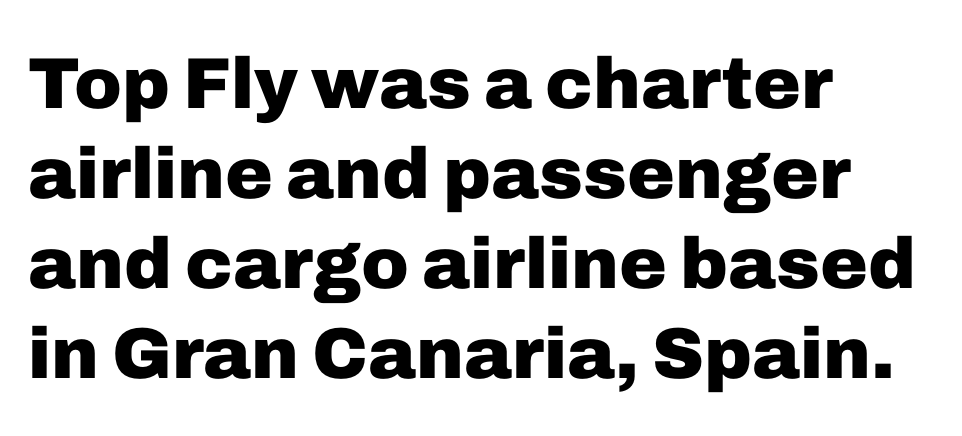
{"serif": "no", "italic": "no", "bold": "yes", "weight": "heavy", "width": "normal", "stroke_contrast": "low", "x_height": "medium", "monospaced": "no", "underline": "no", "align": "left", "line_spacing": "normal", "line_spacing_ratio": 1.25, "letter_spacing": "normal", "letter_spacing_em": 0.0, "glyph_px": 72}
